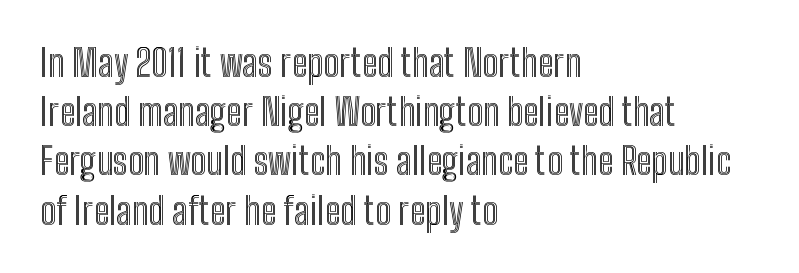
{"italic": "no", "width": "condensed", "x_height": "medium", "monospaced": "no", "underline": "no", "align": "left", "line_spacing": "normal", "line_spacing_ratio": 1.33, "letter_spacing": "normal", "letter_spacing_em": 0.0, "glyph_px": 37}
